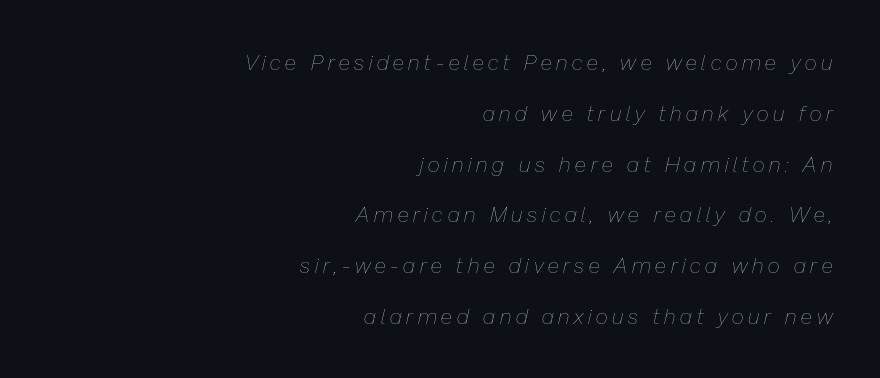
{"italic": "yes", "lean": "right", "slant_degrees": 13, "bold": "no", "underline": "no", "align": "right", "line_spacing": "loose", "line_spacing_ratio": 2.42, "letter_spacing": "wide", "letter_spacing_em": 0.23, "glyph_px": 21}
